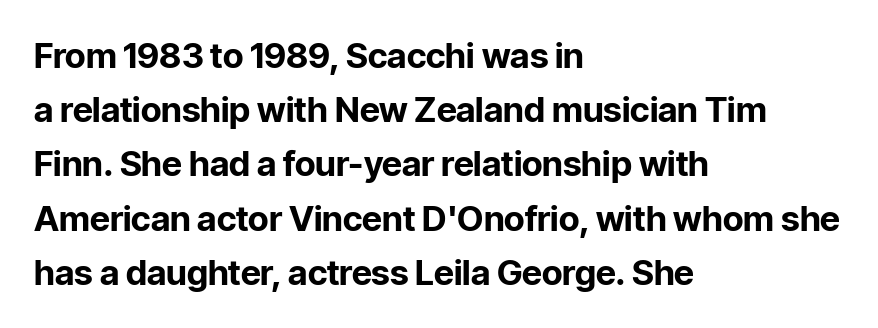
The image shows 35 px bold sans-serif type, upright; set left-aligned, normal line spacing (1.55x), normal letter spacing, not underlined; low stroke contrast and a medium x-height.
